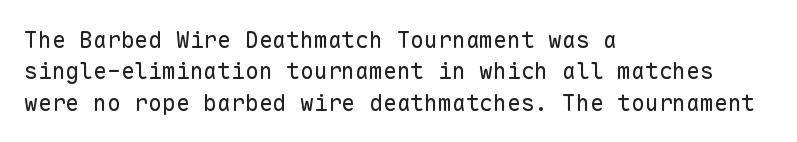
The image shows 23 px text type, upright; set left-aligned, normal line spacing (1.36x), normal letter spacing, not underlined.
